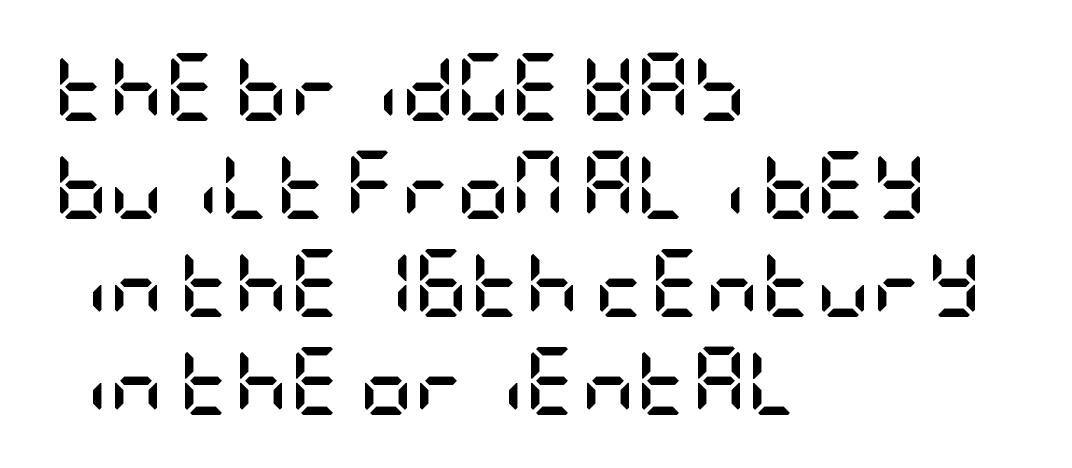
Horizontally, the lines are justified to the leading edge only. In terms of letterform style, serifs are entirely absent. This is the regular roman posture of the typeface. Summary of vertical rhythm: regular, with standard interline spacing.
